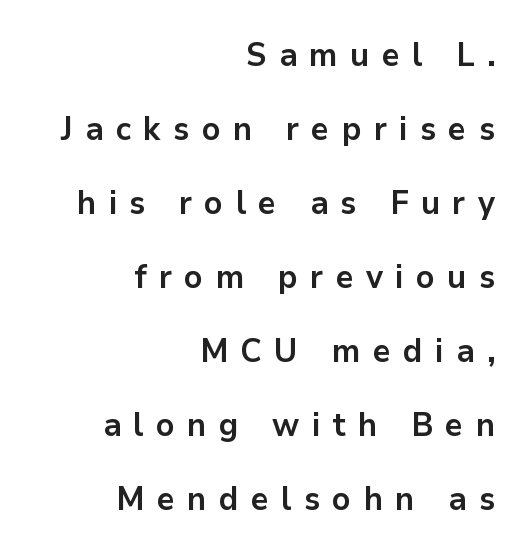
{"serif": "no", "italic": "no", "bold": "yes", "weight": "bold", "width": "normal", "stroke_contrast": "low", "x_height": "medium", "monospaced": "no", "underline": "no", "align": "right", "line_spacing": "loose", "line_spacing_ratio": 2.24, "letter_spacing": "wide", "letter_spacing_em": 0.37, "glyph_px": 33}
